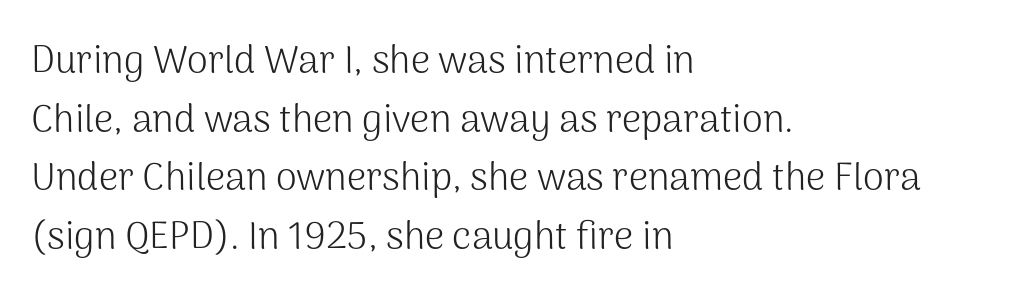
The image shows 38 px light sans-serif type, upright; set left-aligned, normal line spacing (1.54x), normal letter spacing, not underlined; medium stroke contrast and a medium x-height.
